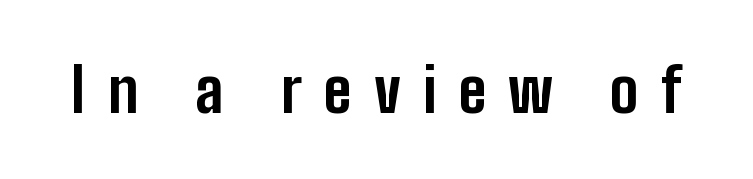
{"serif": "no", "italic": "no", "bold": "yes", "weight": "bold", "width": "condensed", "stroke_contrast": "low", "x_height": "medium", "monospaced": "no", "underline": "no", "letter_spacing": "wide", "letter_spacing_em": 0.37, "glyph_px": 60}
